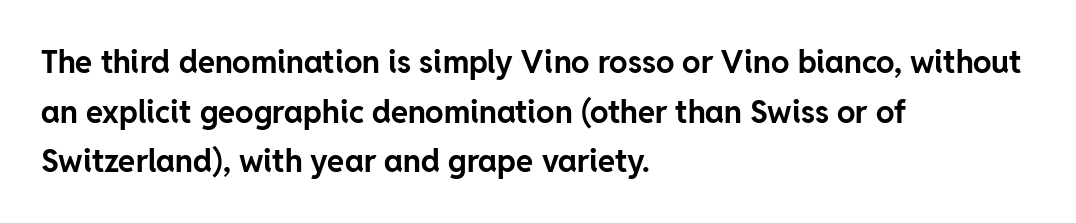
Regular leading. Look at the bottom of the vertical strokes: they stop flat, with no serifs. Glance below the letters and you will spot only blank space. Do the characters align in a grid? No, the font is proportional. These lines stack with their left ends in a neat column. This rendering leaves character spacing at its baseline value.
